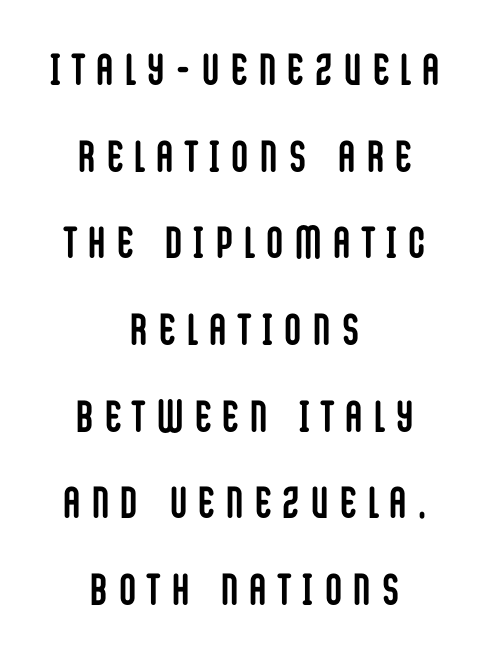
{"serif": "no", "italic": "no", "bold": "yes", "weight": "semibold", "width": "condensed", "stroke_contrast": "low", "x_height": "large", "monospaced": "no", "underline": "no", "align": "center", "line_spacing": "loose", "line_spacing_ratio": 1.97, "letter_spacing": "wide", "letter_spacing_em": 0.29, "glyph_px": 44}
